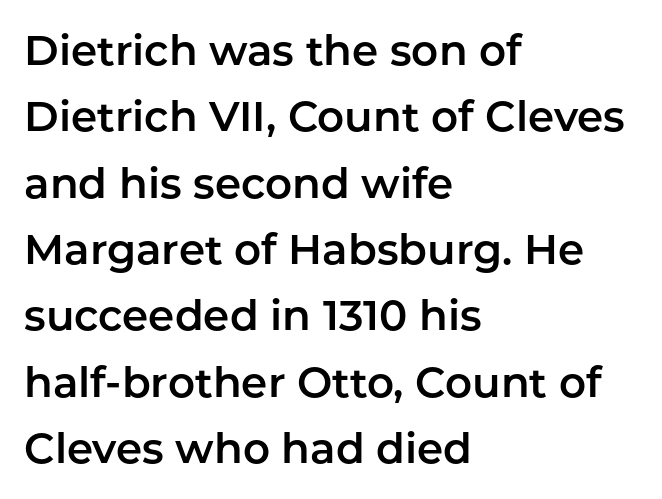
{"serif": "no", "italic": "no", "width": "normal", "stroke_contrast": "low", "x_height": "medium", "monospaced": "no", "underline": "no", "align": "left", "line_spacing": "normal", "line_spacing_ratio": 1.58, "letter_spacing": "normal", "letter_spacing_em": 0.0, "glyph_px": 42}
